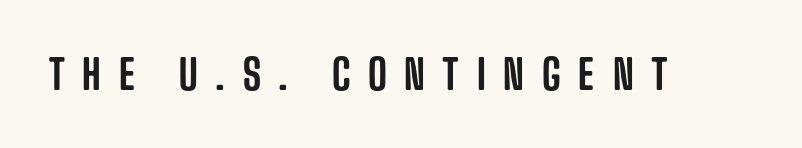
The image shows 41 px condensed sans-serif type, upright; set unusually wide letter spacing (+0.43 em), not underlined; low stroke contrast and a large x-height.
